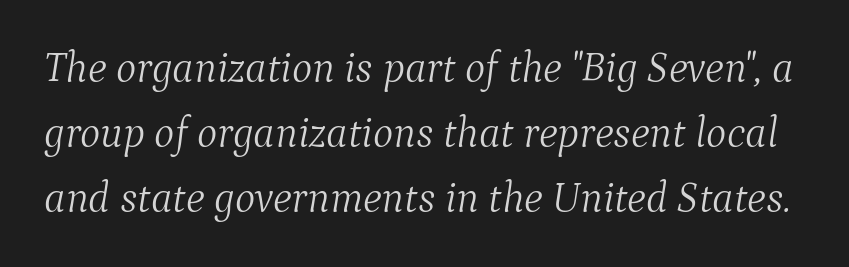
{"serif": "yes", "italic": "yes", "lean": "right", "slant_degrees": 9, "bold": "no", "weight": "light", "width": "normal", "stroke_contrast": "medium", "x_height": "medium", "monospaced": "no", "underline": "no", "line_spacing": "normal", "line_spacing_ratio": 1.51, "letter_spacing": "normal", "letter_spacing_em": 0.0, "glyph_px": 43}
